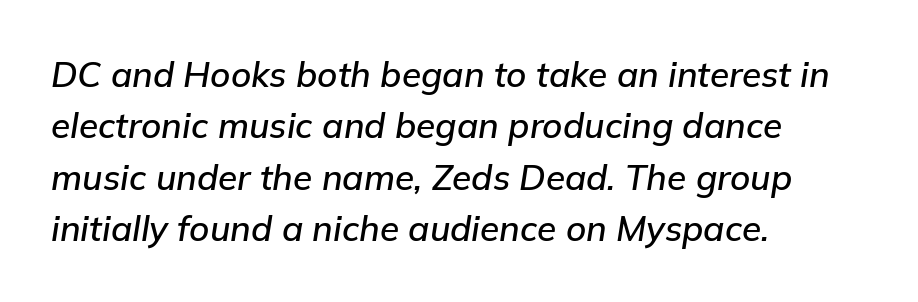
The image shows 35 px text type, italic (leaning right); set left-aligned, normal line spacing (1.47x), normal letter spacing, not underlined; low stroke contrast and a medium x-height.
